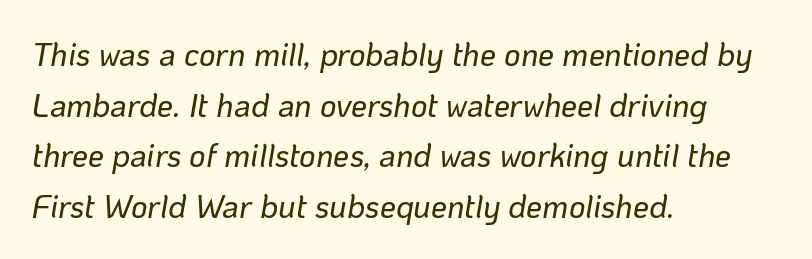
Q: Is the text italic (slanted)? A: Yes, it leans right by about 10 degrees.
Q: Is the text underlined? A: No.
Q: How is the paragraph aligned? A: Left-aligned.
Q: Is the spacing between letters normal or unusually wide? A: Normal.
Q: Is the spacing between lines tight, normal or loose? A: Normal.
Q: Width (condensed, normal, or wide)? A: Normal.
Q: Stroke contrast? A: Low.
Q: x-height? A: Medium.
Q: Monospaced? A: No.
